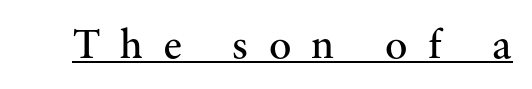
Q: Is the text bold? A: No.
Q: Is the text italic (slanted)? A: No, it is upright.
Q: Is the typeface a serif or a sans-serif typeface? A: Serif.
Q: Is the text underlined? A: Yes.
Q: Is the spacing between letters normal or unusually wide? A: Unusually wide.
Q: Width (condensed, normal, or wide)? A: Normal.
Q: Stroke contrast? A: Medium.
Q: x-height? A: Small.
Q: Monospaced? A: No.
